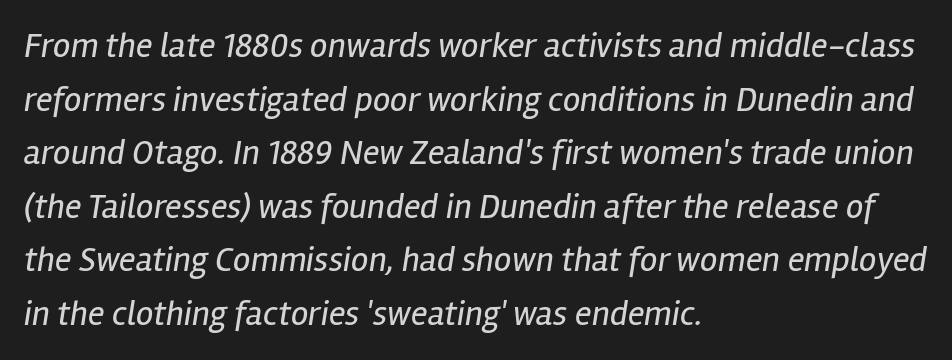
The image shows 35 px regular-weight, condensed type, italic (leaning right); set left-aligned, normal line spacing (1.53x), normal letter spacing, not underlined; low stroke contrast and a medium x-height.
